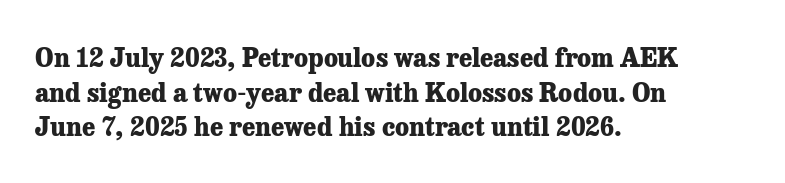
Q: Is the text bold? A: Yes.
Q: Is the text italic (slanted)? A: No, it is upright.
Q: Is the text underlined? A: No.
Q: How is the paragraph aligned? A: Left-aligned.
Q: Is the spacing between letters normal or unusually wide? A: Normal.
Q: Is the spacing between lines tight, normal or loose? A: Normal.
